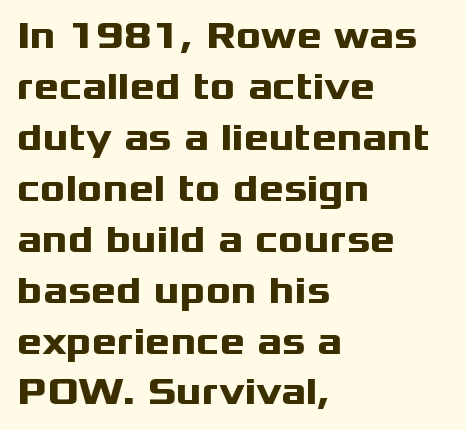
{"serif": "no", "italic": "no", "bold": "yes", "weight": "heavy", "width": "wide", "stroke_contrast": "medium", "x_height": "medium", "monospaced": "no", "underline": "no", "align": "left", "line_spacing": "normal", "line_spacing_ratio": 1.34, "letter_spacing": "normal", "letter_spacing_em": 0.0, "glyph_px": 38}
